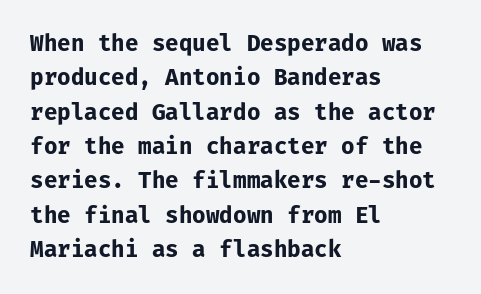
Q: Is the text bold? A: Yes.
Q: Is the text italic (slanted)? A: No, it is upright.
Q: Is the text underlined? A: No.
Q: How is the paragraph aligned? A: Left-aligned.
Q: Is the spacing between letters normal or unusually wide? A: Normal.
Q: Is the spacing between lines tight, normal or loose? A: Normal.
